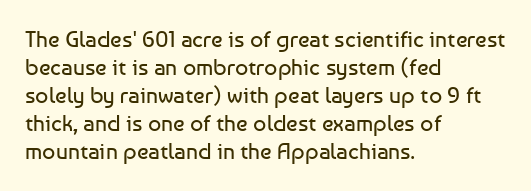
The image shows 23 px text type, upright; set left-aligned, line spacing 1.22x, normal letter spacing, not underlined.
